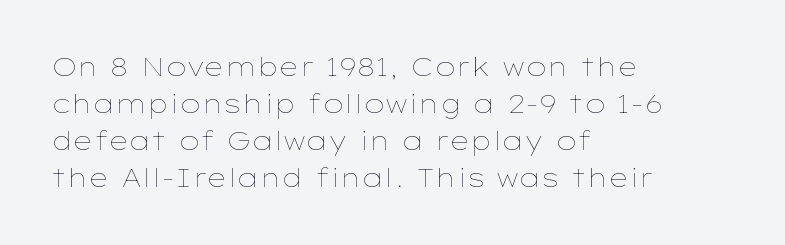
{"italic": "no", "bold": "no", "underline": "no", "align": "left", "line_spacing": "normal", "line_spacing_ratio": 1.48, "letter_spacing": "normal", "letter_spacing_em": 0.0, "glyph_px": 25}
